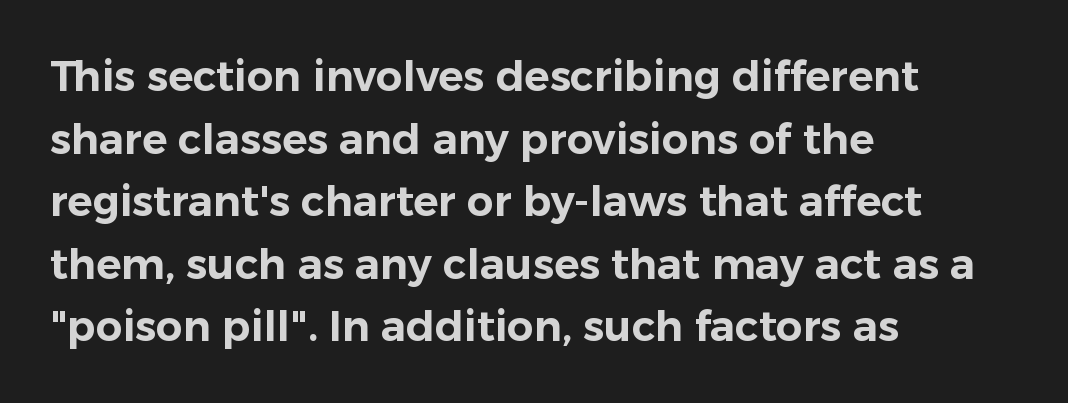
{"serif": "no", "italic": "no", "width": "normal", "stroke_contrast": "low", "x_height": "medium", "monospaced": "no", "underline": "no", "align": "left", "line_spacing": "normal", "line_spacing_ratio": 1.49, "letter_spacing": "normal", "letter_spacing_em": 0.0, "glyph_px": 42}
